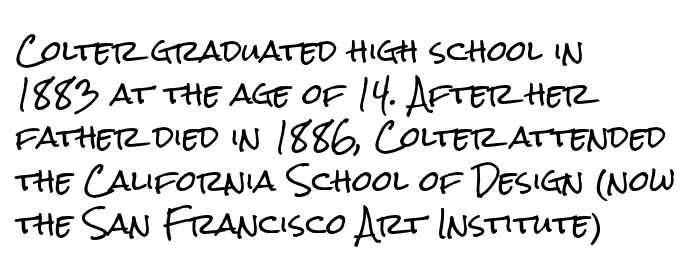
Line starts are locked; line ends wander. Type without underlining. The letters stand upright; this is a roman face. In terms of letterform style, serifs are entirely absent.
